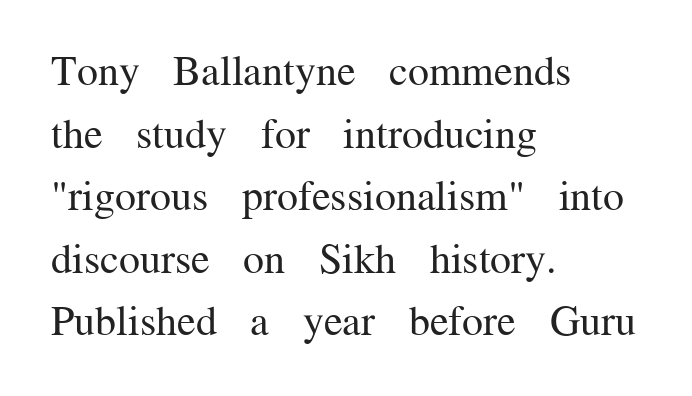
The image shows 42 px regular-weight serif type, upright; set left-aligned, normal line spacing (1.49x), normal letter spacing, not underlined; medium stroke contrast and a medium x-height.
